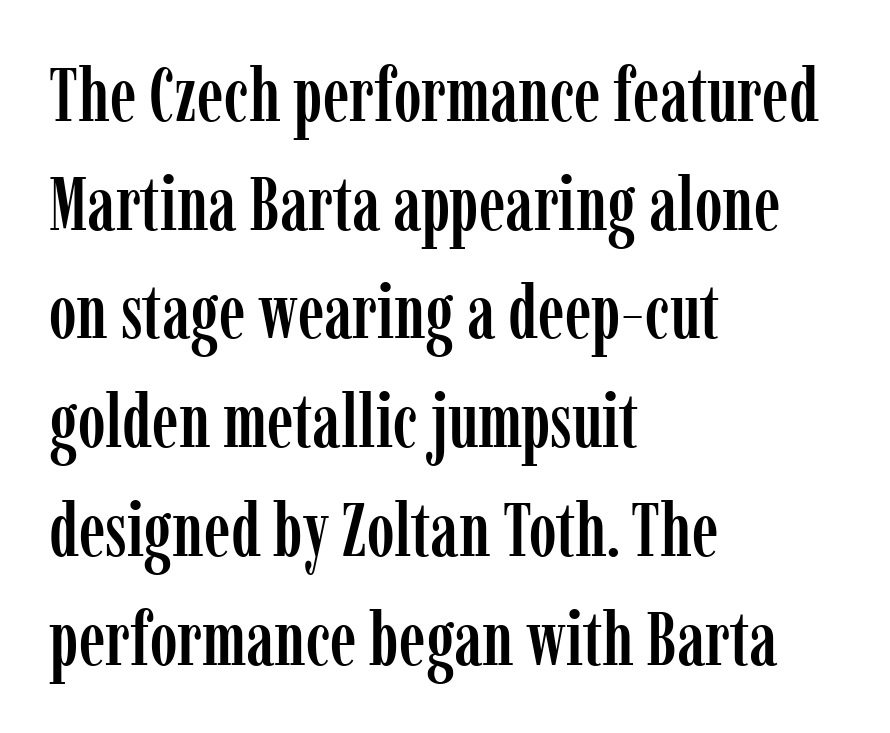
{"serif": "yes", "italic": "no", "width": "condensed", "stroke_contrast": "low", "x_height": "medium", "monospaced": "no", "underline": "no", "align": "left", "line_spacing": "normal", "line_spacing_ratio": 1.45, "letter_spacing": "normal", "letter_spacing_em": 0.0, "glyph_px": 75}
